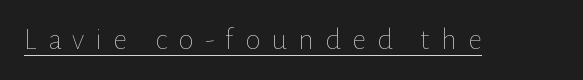
Q: Is the text bold? A: No.
Q: Is the text italic (slanted)? A: No, it is upright.
Q: Is the text underlined? A: Yes.
Q: Is the spacing between letters normal or unusually wide? A: Unusually wide.
Q: Width (condensed, normal, or wide)? A: Normal.
Q: Stroke contrast? A: Low.
Q: x-height? A: Medium.
Q: Monospaced? A: No.
